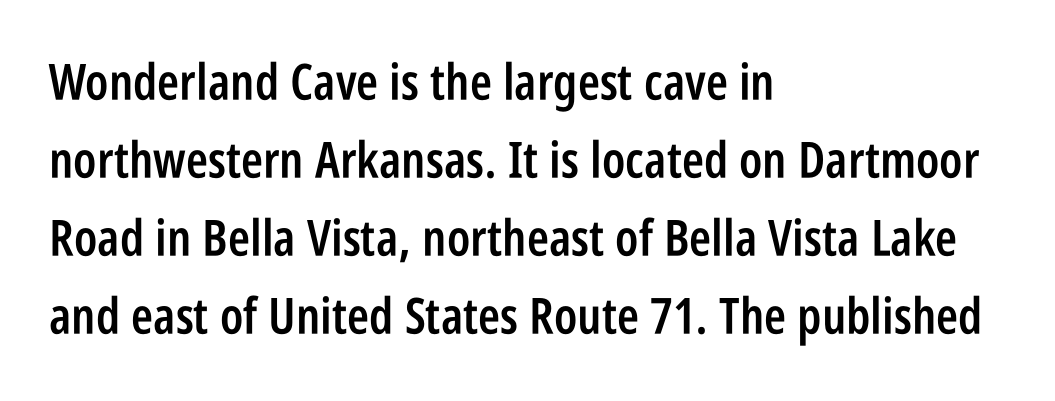
The image shows 50 px semibold, condensed sans-serif type, upright; set left-aligned, normal line spacing (1.56x), normal letter spacing, not underlined; low stroke contrast and a large x-height.
